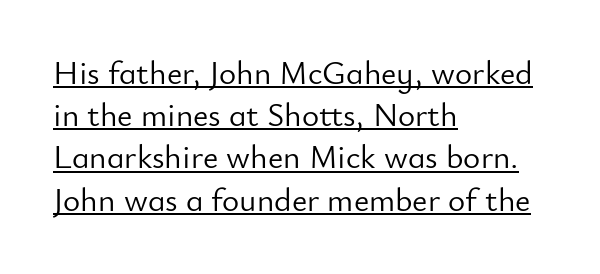
The letterforms sit at book weight or below. The rendering shows plain stroke endings on the letterforms — a sans-serif design. Alignment: flush left. These lines are rendered in a variable-pitch font.
